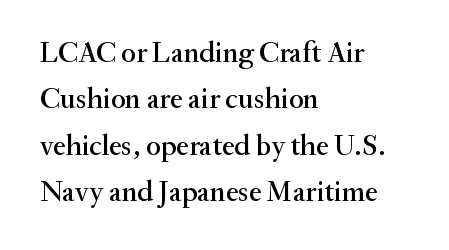
Q: Is the text italic (slanted)? A: No, it is upright.
Q: Is the typeface a serif or a sans-serif typeface? A: Serif.
Q: Is the text underlined? A: No.
Q: How is the paragraph aligned? A: Left-aligned.
Q: Is the spacing between letters normal or unusually wide? A: Normal.
Q: Is the spacing between lines tight, normal or loose? A: Normal.
Q: Width (condensed, normal, or wide)? A: Normal.
Q: Stroke contrast? A: Medium.
Q: x-height? A: Small.
Q: Monospaced? A: No.
